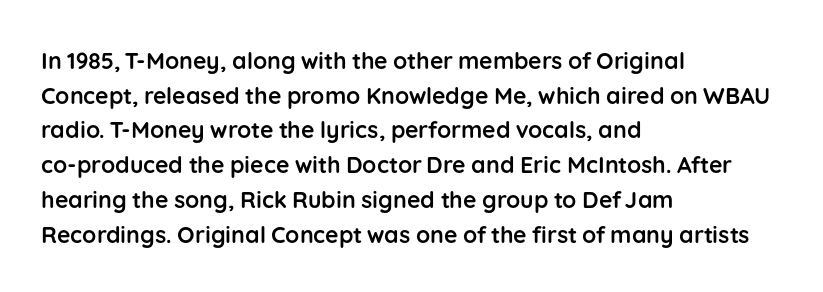
The image shows 23 px bold type, upright; set left-aligned, normal line spacing (1.51x), normal letter spacing, not underlined.
